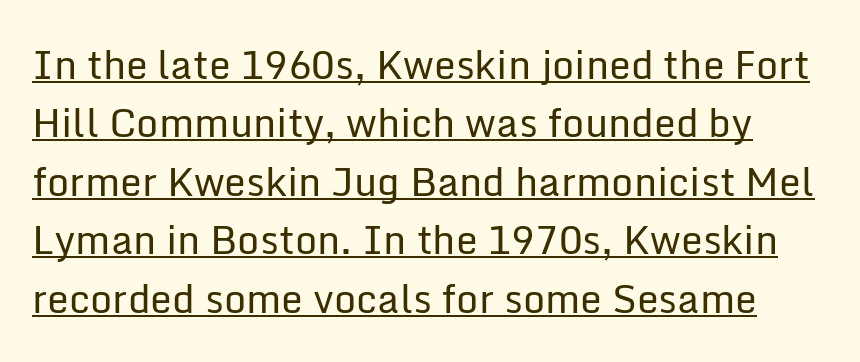
{"serif": "no", "italic": "no", "bold": "no", "weight": "regular", "width": "normal", "stroke_contrast": "low", "x_height": "medium", "monospaced": "no", "underline": "yes", "line_spacing": "normal", "line_spacing_ratio": 1.5, "letter_spacing": "normal", "letter_spacing_em": 0.0, "glyph_px": 39}
